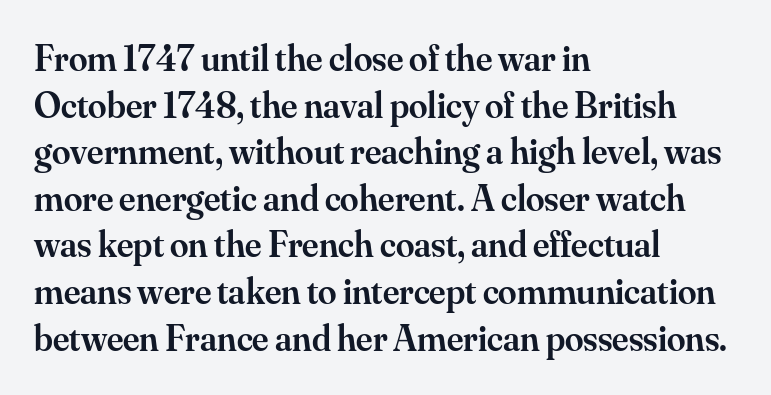
Q: Is the text bold? A: Semi-bold.
Q: Is the text italic (slanted)? A: No, it is upright.
Q: Is the typeface a serif or a sans-serif typeface? A: Serif.
Q: Is the text underlined? A: No.
Q: How is the paragraph aligned? A: Left-aligned.
Q: Is the spacing between letters normal or unusually wide? A: Normal.
Q: Is the spacing between lines tight, normal or loose? A: Normal.
Q: Width (condensed, normal, or wide)? A: Normal.
Q: Stroke contrast? A: Medium.
Q: x-height? A: Small.
Q: Monospaced? A: No.
